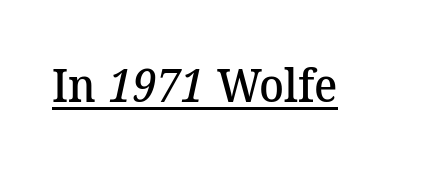
The rendering keeps characters at their native spacing. Strokes here are thickened, but only to semibold level. The rendering uses natural spacing where letterforms have individual widths. What kind of face is this? One with serifs. What decoration does the sample have? An underline.
